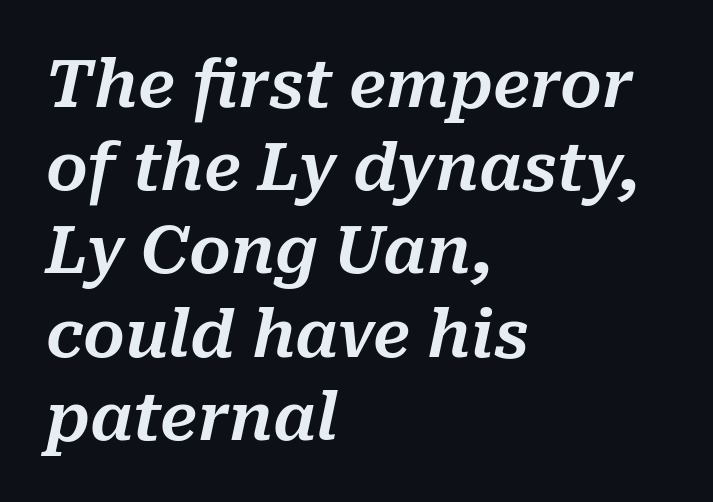
The paragraph has a hard left edge and a soft right edge. Is the letter spacing exaggerated? No — it looks like the ordinary default. Notice how descenders clear the ascenders below comfortably — that's standard leading. Would a proofreader flag this as italicized? Yes. The face used here is proportionally spaced, like ordinary book or web type. Letters rest on an invisible, unmarked baseline.
